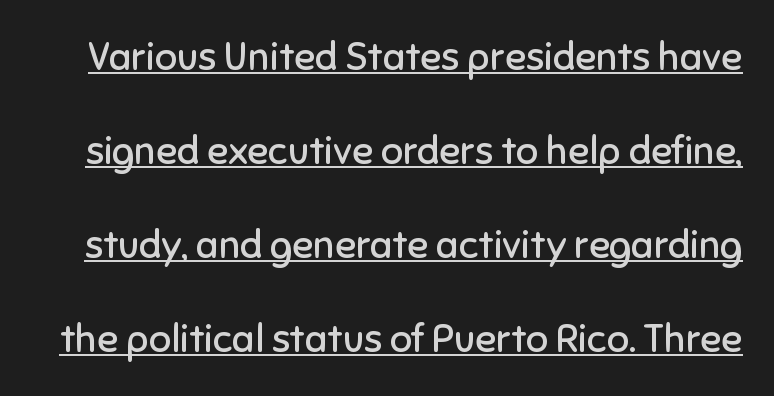
The image shows 39 px regular-weight sans-serif type, upright; set loose line spacing (2.41x), normal letter spacing, underlined; low stroke contrast and a medium x-height.
